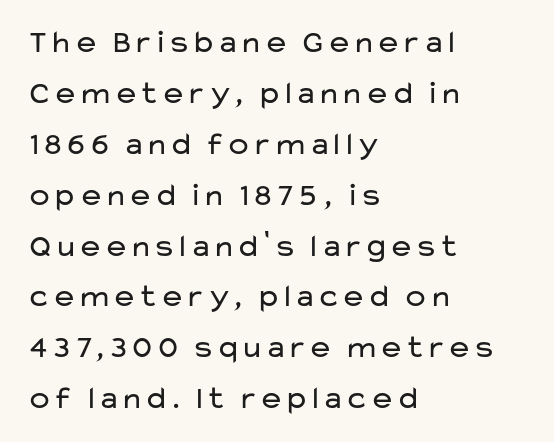
The image shows 32 px regular-weight, wide sans-serif type, upright; set left-aligned, normal line spacing (1.59x), normal letter spacing, not underlined; low stroke contrast and a medium x-height.
